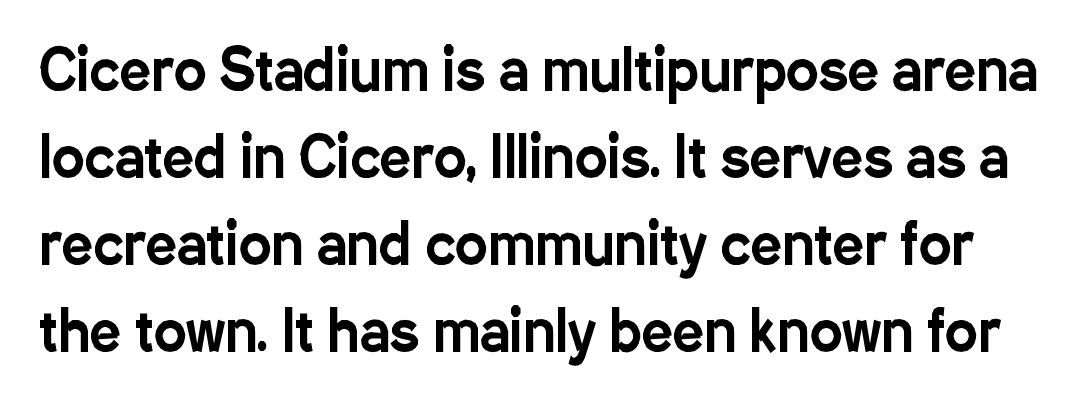
Q: Is the text italic (slanted)? A: No, it is upright.
Q: Is the typeface a serif or a sans-serif typeface? A: Sans-serif.
Q: Is the text underlined? A: No.
Q: Is the spacing between letters normal or unusually wide? A: Normal.
Q: Is the spacing between lines tight, normal or loose? A: Normal.
Q: Width (condensed, normal, or wide)? A: Condensed.
Q: Stroke contrast? A: Low.
Q: x-height? A: Medium.
Q: Monospaced? A: No.
